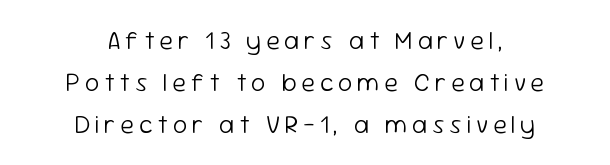
The image shows 25 px text type, upright; set centered, normal line spacing (1.68x), not underlined.
